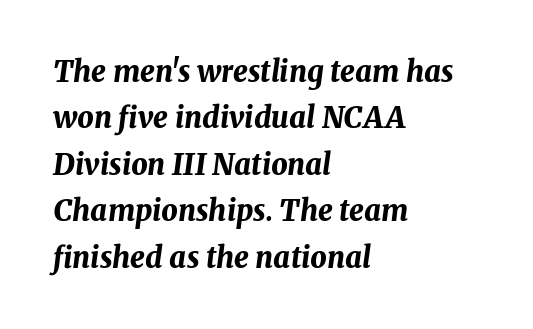
Horizontal bands of white between lines are of average thickness. The rendering uses natural spacing where letterforms have individual widths. There is no visible air inserted between adjacent glyphs. Each row of text sits above clean, open space.
